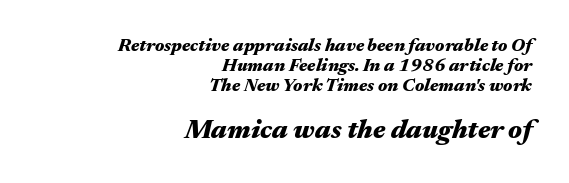
The image shows 27 px bold type, italic (leaning right); set right-aligned, tight line spacing (1.1x), normal letter spacing, not underlined; the second (bottom) block is 1.5x larger.
